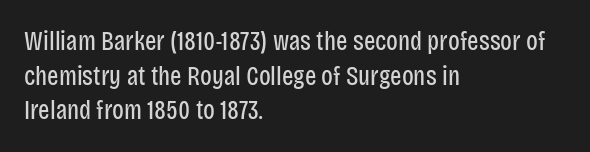
{"italic": "no", "bold": "no", "underline": "no", "align": "left", "line_spacing": "normal", "line_spacing_ratio": 1.28, "letter_spacing": "normal", "letter_spacing_em": 0.0, "glyph_px": 27}
